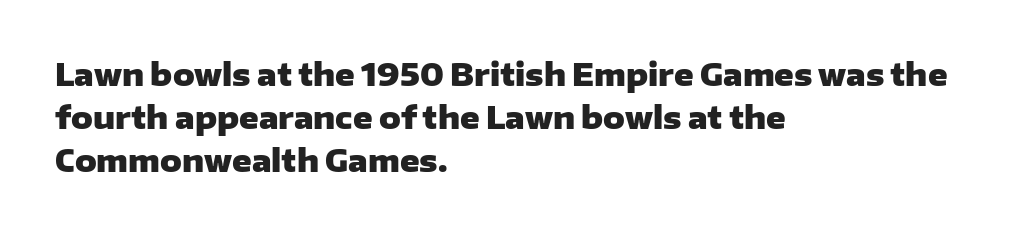
Q: Is the text bold? A: Yes.
Q: Is the text italic (slanted)? A: No, it is upright.
Q: Is the typeface a serif or a sans-serif typeface? A: Sans-serif.
Q: Is the text underlined? A: No.
Q: How is the paragraph aligned? A: Left-aligned.
Q: Is the spacing between letters normal or unusually wide? A: Normal.
Q: Is the spacing between lines tight, normal or loose? A: Normal.
Q: Width (condensed, normal, or wide)? A: Wide.
Q: Stroke contrast? A: Low.
Q: x-height? A: Medium.
Q: Monospaced? A: No.
